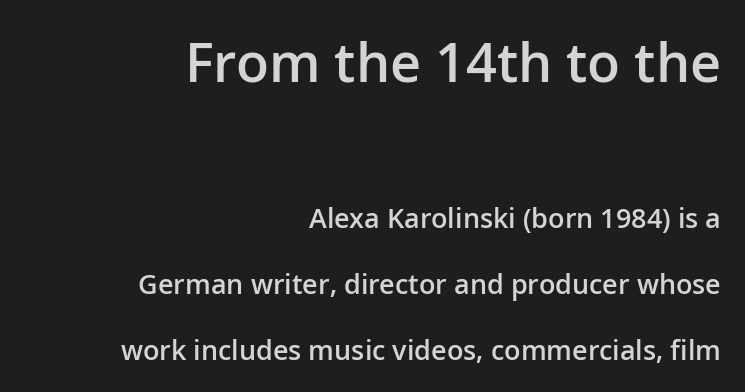
In this sample the first text group is rendered at the bigger scale. Underlining? Definitely not there. Standard letterfit; no display-style spreading of the glyphs. The typography opts for an upright posture over an oblique one. Honestly, the rows look like they've been pulled way apart. The rendering uses natural spacing where letterforms have individual widths.
